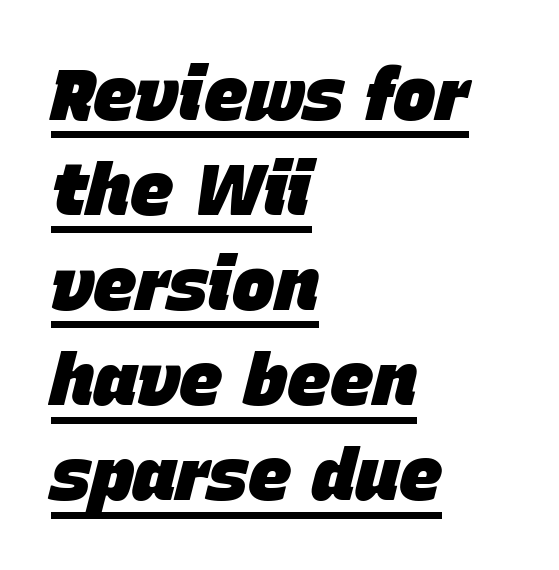
As a designer I'd log this as weight 700, bold. Character widths vary here, with narrow letters taking less room than wide ones. The sample's only ornament is a line tracing under the words. This rendering uses left alignment, leaving the right contour irregular. You could call the tracking neutral — neither tight nor loose. The passage shown leans; its letterforms are oblique.
